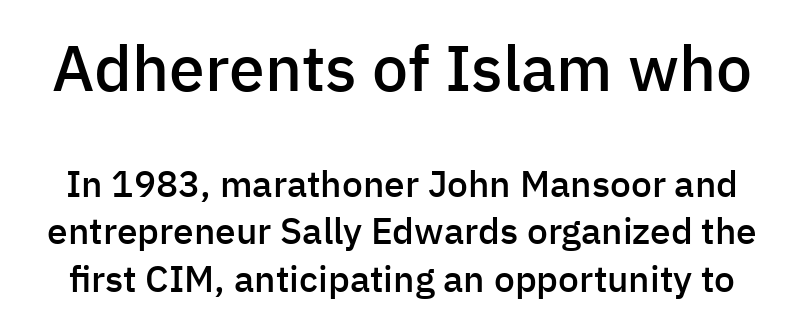
{"serif": "no", "italic": "no", "bold": "semi", "weight": "semibold", "width": "normal", "stroke_contrast": "low", "x_height": "medium", "monospaced": "no", "underline": "no", "line_spacing": "normal", "line_spacing_ratio": 1.29, "letter_spacing": "normal", "letter_spacing_em": 0.0, "larger_block": "first", "size_ratio": 1.73, "glyph_px": 64}
